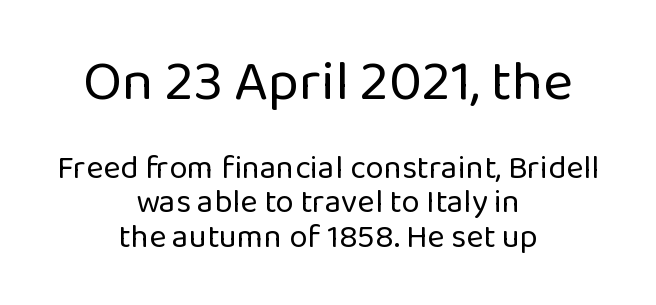
The image shows 57 px regular-weight sans-serif type, upright; set centered, tight line spacing (1.04x), normal letter spacing, not underlined; the first (top) block is 1.73x larger; low stroke contrast and a medium x-height.
